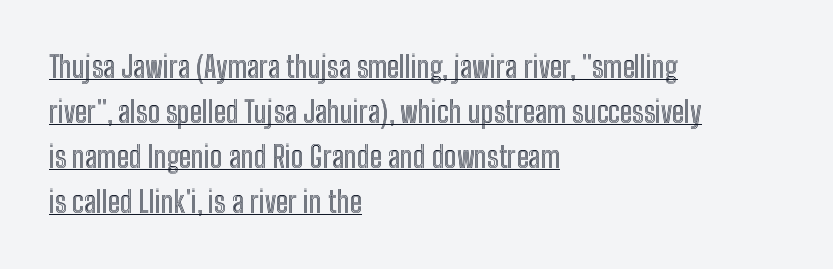
Q: Is the text italic (slanted)? A: No, it is upright.
Q: Is the text underlined? A: Yes.
Q: How is the paragraph aligned? A: Left-aligned.
Q: Is the spacing between letters normal or unusually wide? A: Normal.
Q: Is the spacing between lines tight, normal or loose? A: Normal.
Q: Width (condensed, normal, or wide)? A: Condensed.
Q: x-height? A: Medium.
Q: Monospaced? A: No.
